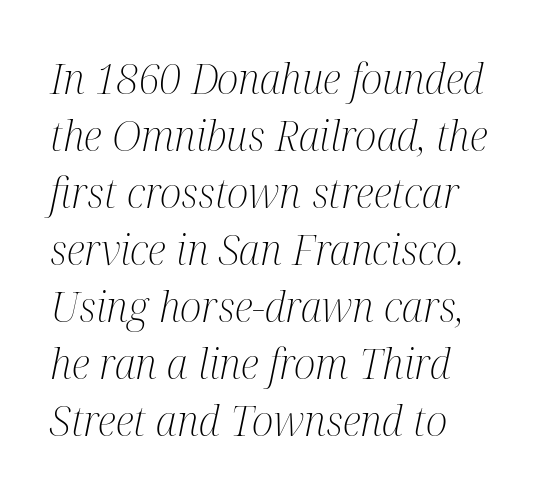
{"serif": "yes", "italic": "yes", "lean": "right", "slant_degrees": 12, "bold": "no", "weight": "light", "width": "condensed", "stroke_contrast": "medium", "x_height": "medium", "monospaced": "no", "underline": "no", "align": "left", "line_spacing": "normal", "line_spacing_ratio": 1.39, "letter_spacing": "normal", "letter_spacing_em": 0.0, "glyph_px": 41}
